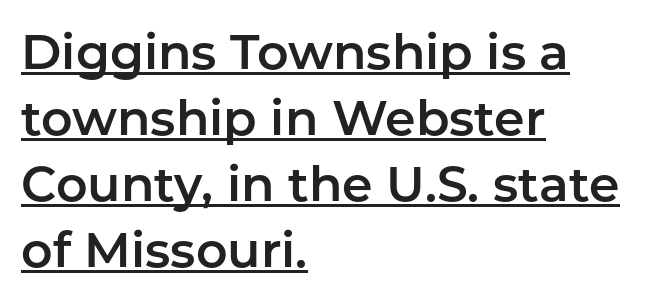
{"serif": "no", "italic": "no", "width": "normal", "stroke_contrast": "low", "x_height": "medium", "monospaced": "no", "underline": "yes", "align": "left", "line_spacing": "normal", "line_spacing_ratio": 1.35, "letter_spacing": "normal", "letter_spacing_em": 0.0, "glyph_px": 49}
